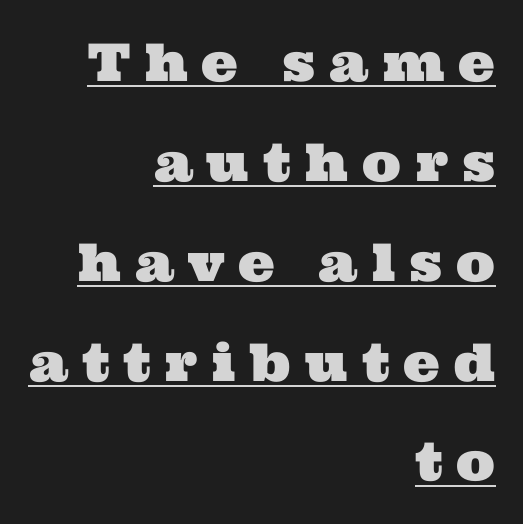
Q: Is the typeface a serif or a sans-serif typeface? A: Serif.
Q: Is the text underlined? A: Yes.
Q: How is the paragraph aligned? A: Right-aligned.
Q: Is the spacing between letters normal or unusually wide? A: Unusually wide.
Q: Is the spacing between lines tight, normal or loose? A: Loose.
Q: Width (condensed, normal, or wide)? A: Wide.
Q: Stroke contrast? A: Medium.
Q: x-height? A: Medium.
Q: Monospaced? A: No.
